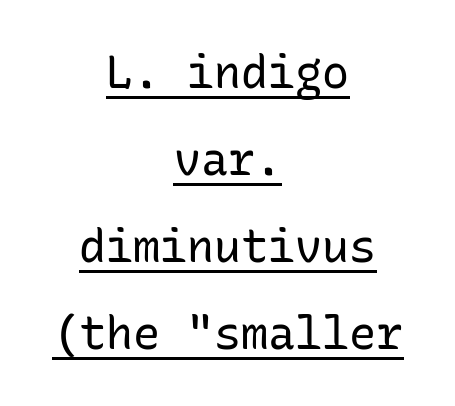
{"serif": "no", "italic": "no", "bold": "no", "weight": "regular", "width": "normal", "stroke_contrast": "low", "x_height": "medium", "monospaced": "yes", "underline": "yes", "align": "center", "line_spacing": "loose", "line_spacing_ratio": 1.93, "letter_spacing": "normal", "letter_spacing_em": 0.0, "glyph_px": 45}
